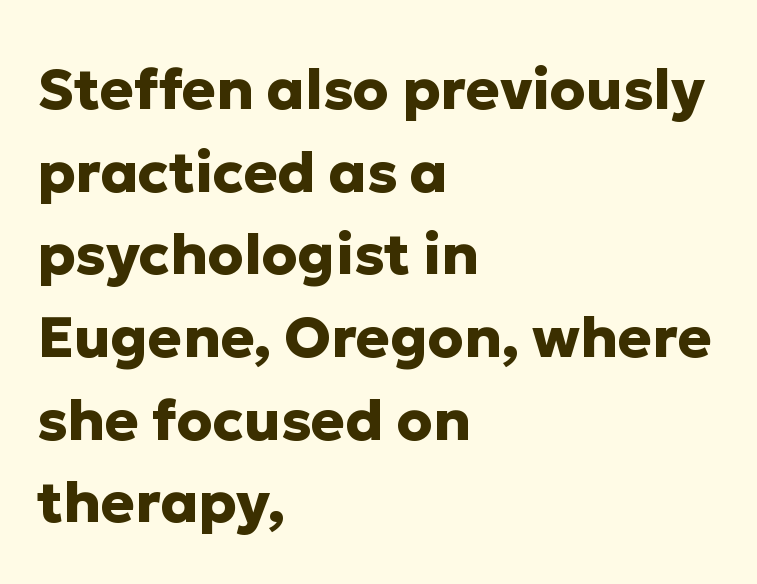
Q: Is the text bold? A: Yes.
Q: Is the text italic (slanted)? A: No, it is upright.
Q: Is the typeface a serif or a sans-serif typeface? A: Sans-serif.
Q: Is the text underlined? A: No.
Q: How is the paragraph aligned? A: Left-aligned.
Q: Is the spacing between letters normal or unusually wide? A: Normal.
Q: Is the spacing between lines tight, normal or loose? A: Normal.
Q: Width (condensed, normal, or wide)? A: Normal.
Q: Stroke contrast? A: Low.
Q: x-height? A: Medium.
Q: Monospaced? A: No.
